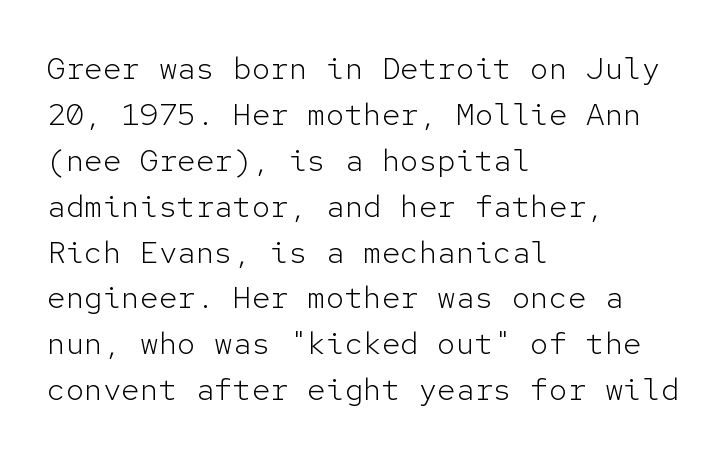
The image shows 31 px light sans-serif type, upright, monospaced; set left-aligned, normal line spacing (1.48x), normal letter spacing, not underlined; low stroke contrast and a medium x-height.
